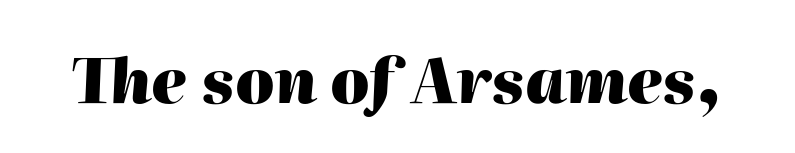
The image shows 62 px heavy type, italic (leaning right); set normal letter spacing, not underlined; high stroke contrast and a medium x-height.
